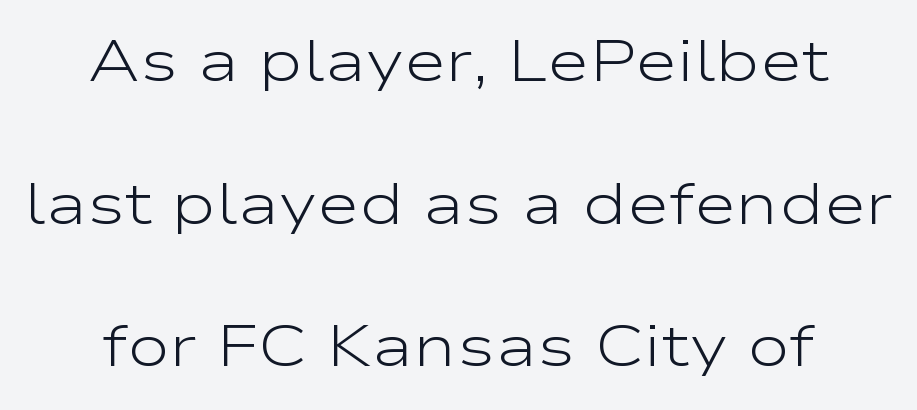
The image shows 58 px light, wide sans-serif type, upright; set loose line spacing (2.46x), normal letter spacing, not underlined; low stroke contrast and a medium x-height.
